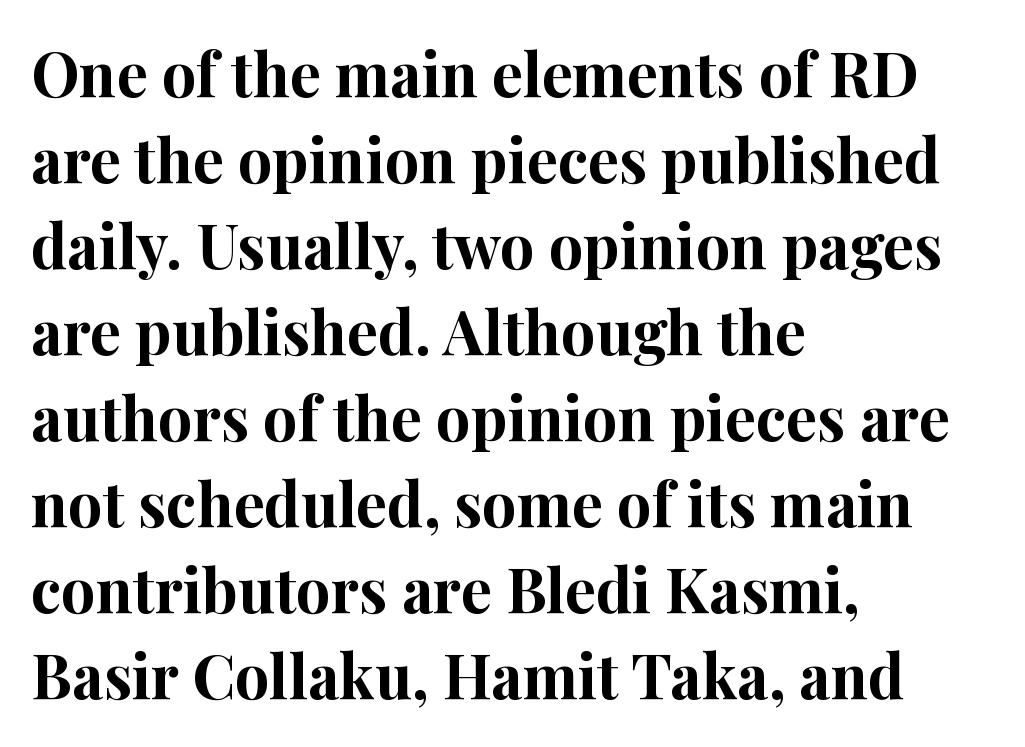
Bold? Absolutely — the strokes are thick and heavy. Baseline-to-baseline distance is the conventional proportion of letter height. The area under the type is left untouched. A serif font was chosen for this passage.
